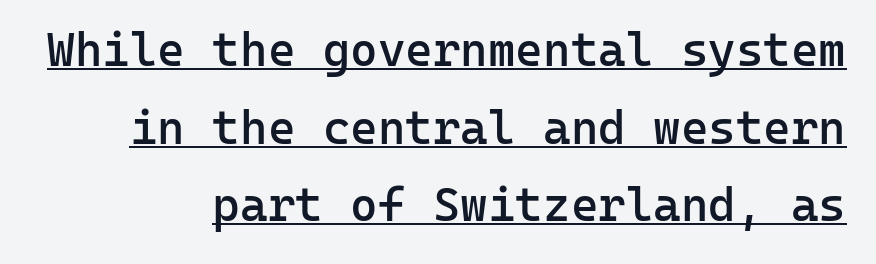
The image shows 47 px semibold sans-serif type, upright, monospaced; set right-aligned, normal line spacing (1.65x), normal letter spacing, underlined; low stroke contrast and a medium x-height.
